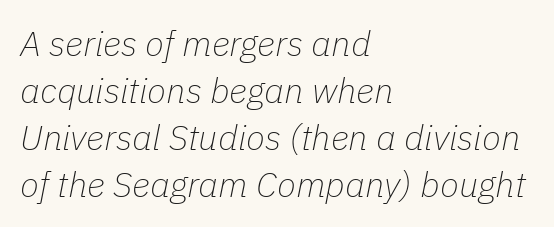
The image shows 35 px thin type, italic (leaning right); set left-aligned, normal line spacing (1.34x), normal letter spacing, not underlined; low stroke contrast and a medium x-height.
